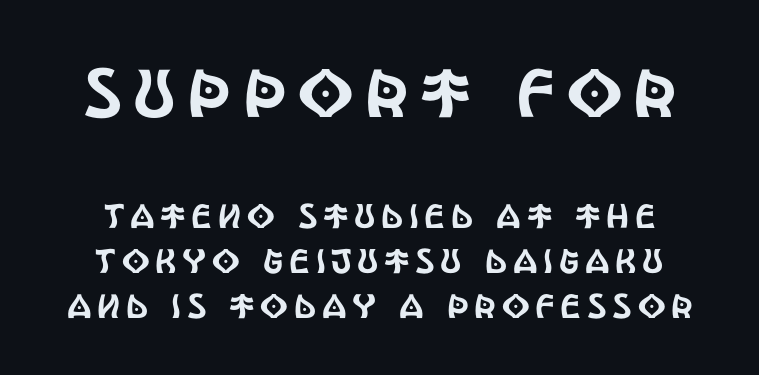
It's the straight-up-and-down kind of type. You could not count columns in this text — the font is proportionally spaced. In terms of leading, this rendering sits right in the middle. Is this a sans? Yes — the strokes have no serifs. The baseline area is clear. Here the first block reads like a headline and the second like body copy.
